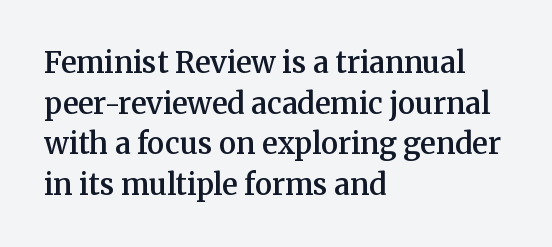
{"serif": "yes", "italic": "no", "bold": "semi", "weight": "semibold", "width": "normal", "stroke_contrast": "medium", "x_height": "medium", "monospaced": "no", "underline": "no", "align": "left", "line_spacing": "normal", "line_spacing_ratio": 1.4, "letter_spacing": "normal", "letter_spacing_em": 0.0, "glyph_px": 29}
